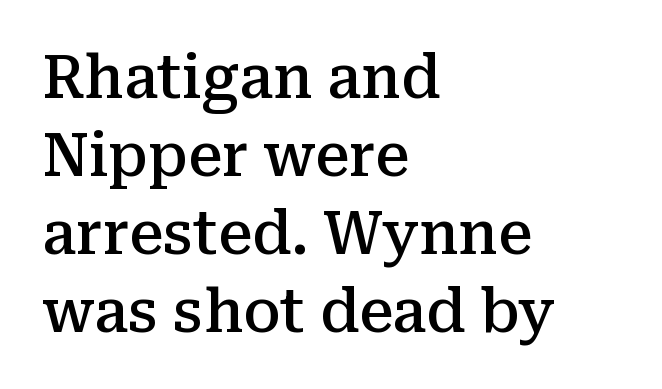
The image shows 60 px semibold serif type, upright; set left-aligned, normal line spacing (1.3x), normal letter spacing, not underlined; medium stroke contrast and a medium x-height.
